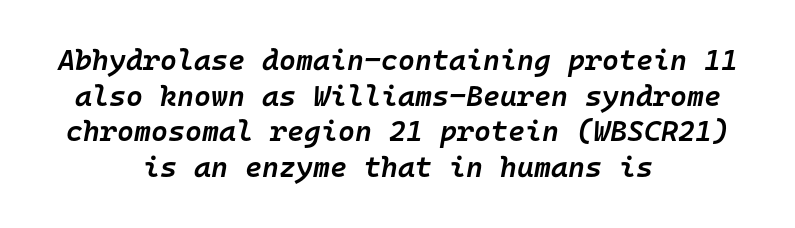
Q: Is the text bold? A: Semi-bold.
Q: Is the text italic (slanted)? A: Yes, it leans right by about 10 degrees.
Q: Is the text underlined? A: No.
Q: How is the paragraph aligned? A: Centered.
Q: Is the spacing between letters normal or unusually wide? A: Normal.
Q: Width (condensed, normal, or wide)? A: Normal.
Q: Stroke contrast? A: Low.
Q: x-height? A: Medium.
Q: Monospaced? A: Yes.
